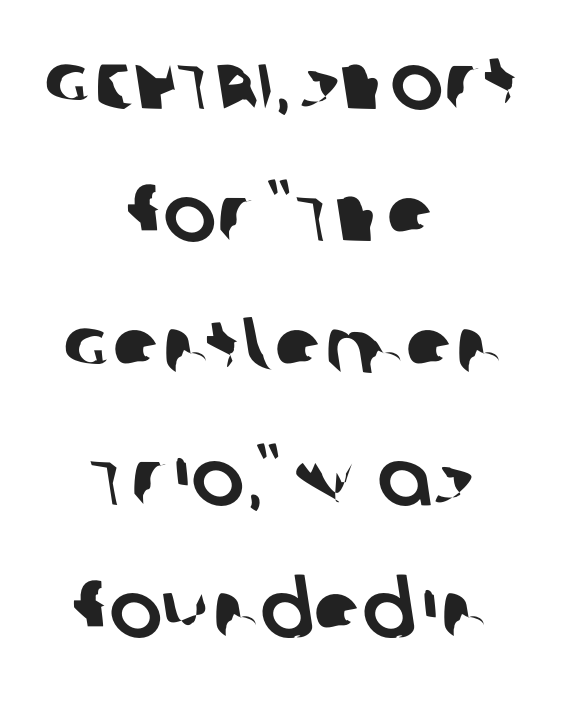
{"serif": "no", "width": "normal", "stroke_contrast": "low", "x_height": "large", "monospaced": "no", "underline": "no", "align": "center", "line_spacing": "normal", "line_spacing_ratio": 1.67, "letter_spacing": "normal", "letter_spacing_em": 0.0, "glyph_px": 79}
